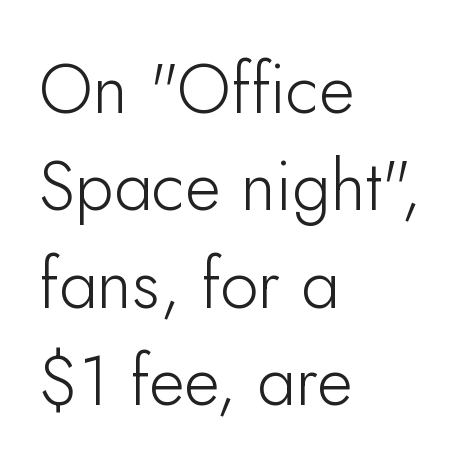
The typesetting does not lean heavy: it is not bold. Line starts are locked; line ends wander. Anything drawn beneath the words? Only blank space. Note: no serifs on the glyphs. These lines keep a tight, regular rhythm from letter to letter.
